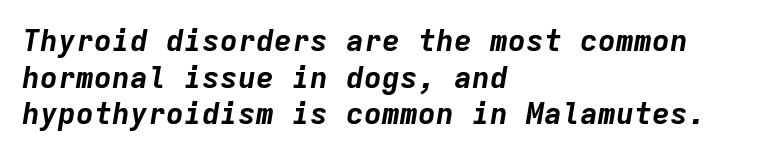
Q: Is the text bold? A: Yes.
Q: Is the text italic (slanted)? A: Yes, it leans right by about 9 degrees.
Q: Is the text underlined? A: No.
Q: How is the paragraph aligned? A: Left-aligned.
Q: Is the spacing between letters normal or unusually wide? A: Normal.
Q: Width (condensed, normal, or wide)? A: Normal.
Q: Stroke contrast? A: Low.
Q: x-height? A: Medium.
Q: Monospaced? A: Yes.
